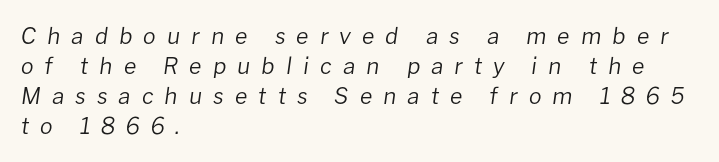
The image shows 23 px text type, italic (leaning right); set left-aligned, normal line spacing (1.31x), unusually wide letter spacing (+0.48 em), not underlined.
